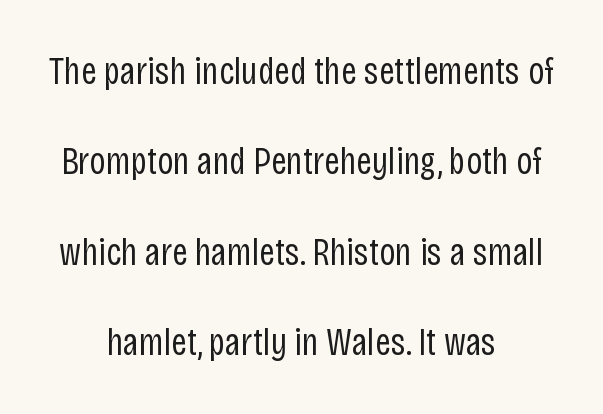
Q: Is the text bold? A: No.
Q: Is the text italic (slanted)? A: No, it is upright.
Q: Is the typeface a serif or a sans-serif typeface? A: Sans-serif.
Q: Is the text underlined? A: No.
Q: How is the paragraph aligned? A: Centered.
Q: Is the spacing between letters normal or unusually wide? A: Normal.
Q: Is the spacing between lines tight, normal or loose? A: Loose.
Q: Width (condensed, normal, or wide)? A: Condensed.
Q: Stroke contrast? A: Low.
Q: x-height? A: Large.
Q: Monospaced? A: No.
